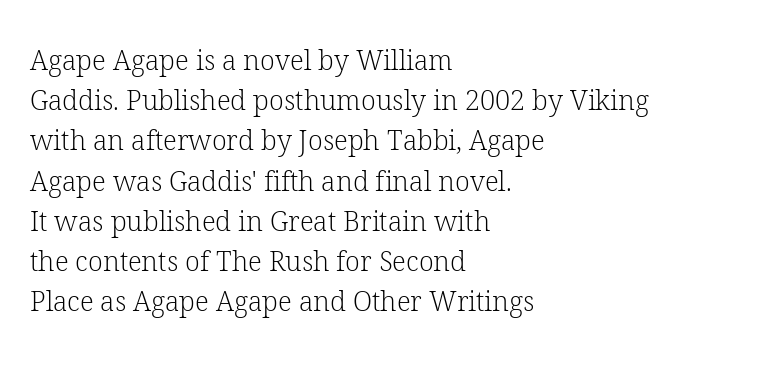
The paragraph shown leans on its left margin. Has an underline been added? It has not. The font's upright variant was chosen for this text. The cut favours lightness, reaching ordinary text weight at its darkest.
